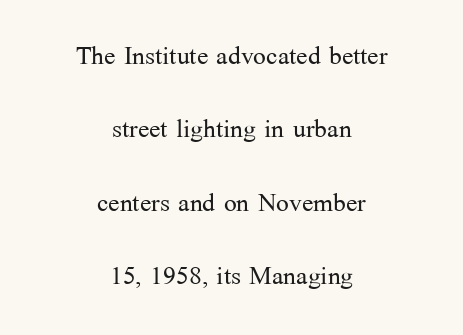
Q: Is the text bold? A: No.
Q: Is the text italic (slanted)? A: No, it is upright.
Q: Is the typeface a serif or a sans-serif typeface? A: Serif.
Q: Is the text underlined? A: No.
Q: How is the paragraph aligned? A: Centered.
Q: Is the spacing between letters normal or unusually wide? A: Normal.
Q: Is the spacing between lines tight, normal or loose? A: Loose.
Q: Width (condensed, normal, or wide)? A: Normal.
Q: Stroke contrast? A: Medium.
Q: x-height? A: Medium.
Q: Monospaced? A: No.
